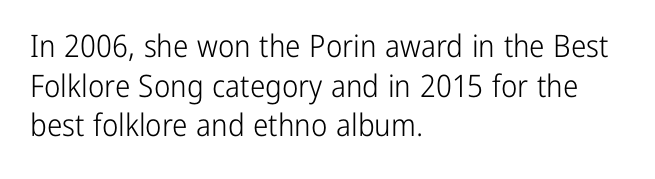
{"serif": "no", "italic": "no", "bold": "no", "weight": "light", "width": "condensed", "stroke_contrast": "low", "x_height": "medium", "monospaced": "no", "underline": "no", "align": "left", "line_spacing": "normal", "line_spacing_ratio": 1.28, "letter_spacing": "normal", "letter_spacing_em": 0.0, "glyph_px": 31}
